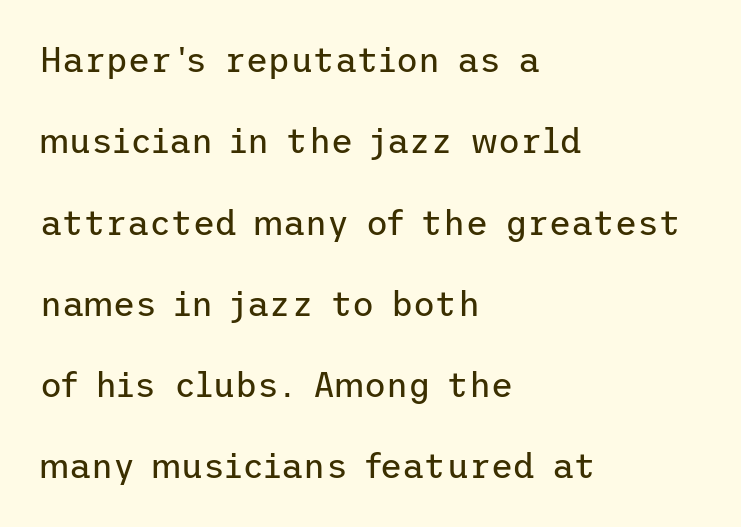
Q: Is the text bold? A: No.
Q: Is the text italic (slanted)? A: No, it is upright.
Q: Is the typeface a serif or a sans-serif typeface? A: Sans-serif.
Q: Is the text underlined? A: No.
Q: How is the paragraph aligned? A: Left-aligned.
Q: Is the spacing between letters normal or unusually wide? A: Normal.
Q: Is the spacing between lines tight, normal or loose? A: Loose.
Q: Width (condensed, normal, or wide)? A: Normal.
Q: Stroke contrast? A: Low.
Q: x-height? A: Medium.
